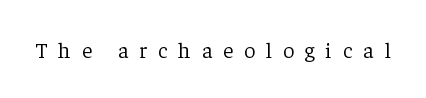
Q: Is the text bold? A: No.
Q: Is the text italic (slanted)? A: No, it is upright.
Q: Is the text underlined? A: No.
Q: Is the spacing between letters normal or unusually wide? A: Unusually wide.
